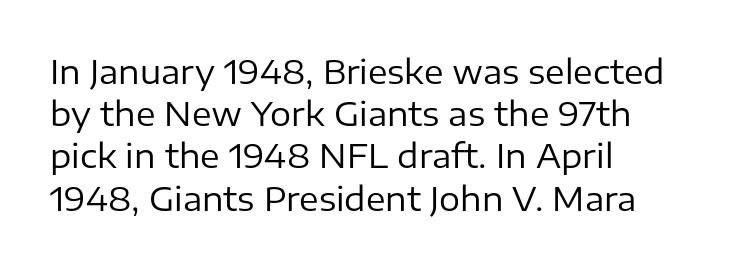
Descender tails drop into unmarked territory. You can tell from the bare stems that sans-serif type was used. Note the varied advance widths — an 'i' is clearly narrower than an 'm'. The letters look calm and open, with moderate or lighter stems. Quick note: not italic, upright. The letters sit at their default tracking, neither squeezed nor spread.
